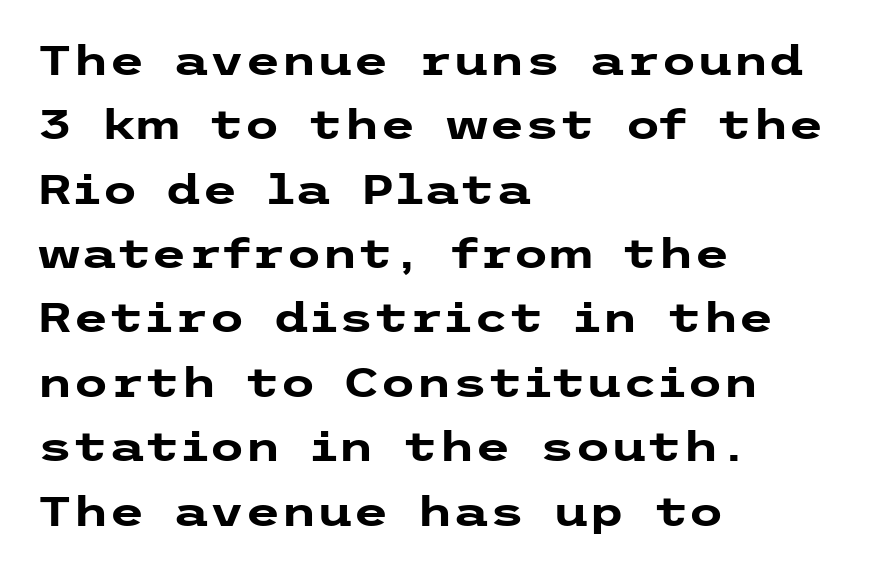
{"serif": "no", "italic": "no", "bold": "yes", "weight": "heavy", "width": "wide", "stroke_contrast": "low", "x_height": "medium", "underline": "no", "align": "left", "line_spacing": "normal", "line_spacing_ratio": 1.57, "letter_spacing": "normal", "letter_spacing_em": 0.0, "glyph_px": 41}
